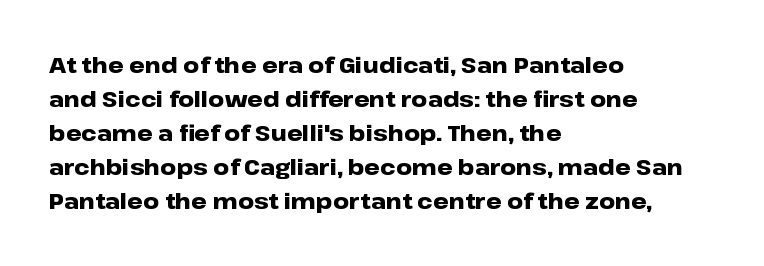
The image shows 22 px bold type, upright; set left-aligned, normal line spacing (1.55x), normal letter spacing, not underlined.
